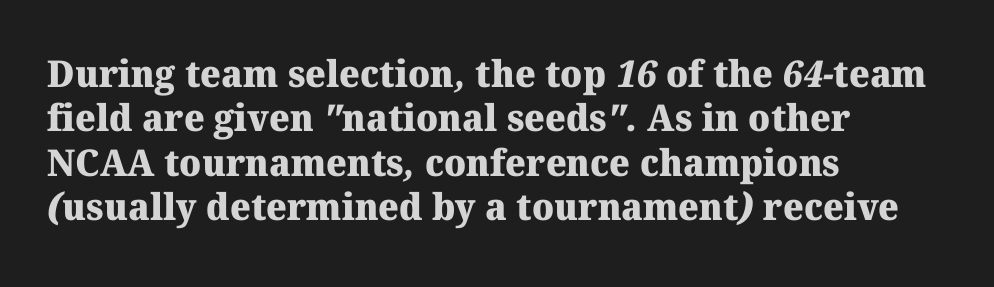
Q: Is the text bold? A: Yes.
Q: Is the typeface a serif or a sans-serif typeface? A: Serif.
Q: Is the text underlined? A: No.
Q: How is the paragraph aligned? A: Left-aligned.
Q: Is the spacing between letters normal or unusually wide? A: Normal.
Q: Width (condensed, normal, or wide)? A: Normal.
Q: Stroke contrast? A: Medium.
Q: x-height? A: Medium.
Q: Monospaced? A: No.
